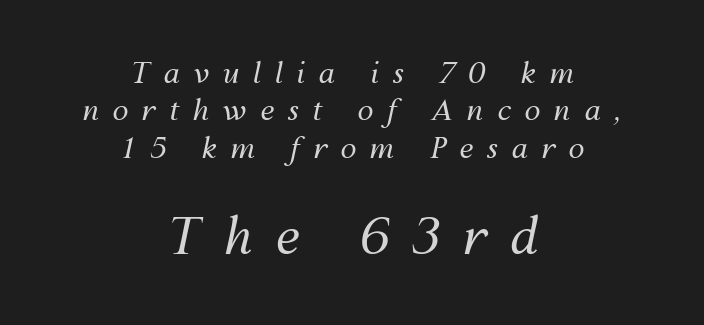
{"italic": "yes", "lean": "right", "slant_degrees": 12, "bold": "no", "weight": "regular", "width": "normal", "stroke_contrast": "medium", "x_height": "medium", "monospaced": "no", "underline": "no", "align": "center", "line_spacing": "normal", "line_spacing_ratio": 1.29, "letter_spacing": "wide", "letter_spacing_em": 0.46, "larger_block": "second", "size_ratio": 1.72, "glyph_px": 50}
